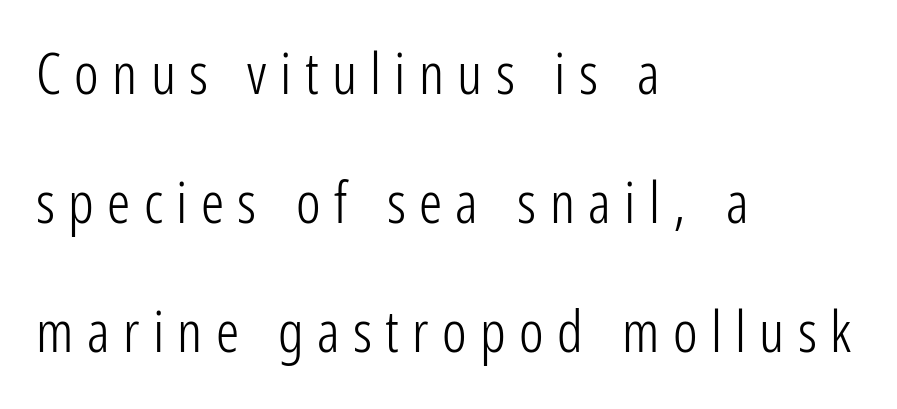
Heft: none added — not bold. Any mark beneath the type? The region is blank. Reading down the block, your eye returns to a fixed left position each line. Compared with typical body copy, the letter spacing here is much looser. A typesetter would mark this as roman, not italic. Type style note: lacks serifs.
